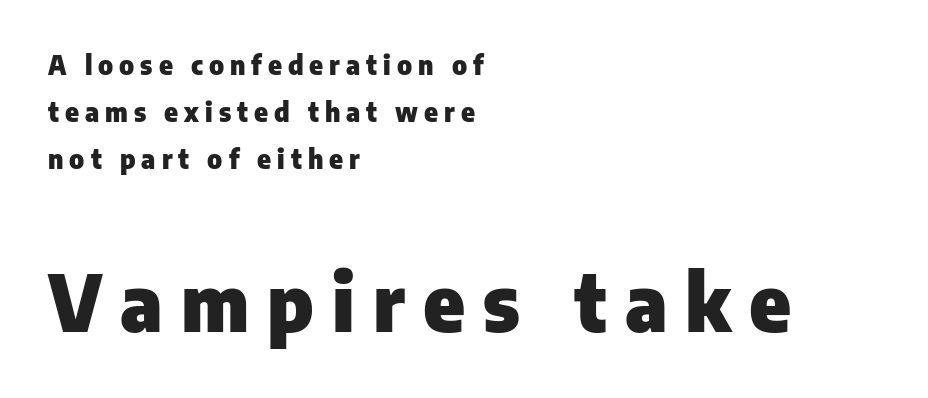
{"serif": "no", "italic": "no", "bold": "yes", "weight": "heavy", "width": "normal", "stroke_contrast": "low", "x_height": "medium", "monospaced": "no", "underline": "no", "align": "left", "line_spacing_ratio": 1.8, "letter_spacing": "wide", "letter_spacing_em": 0.23, "larger_block": "second", "size_ratio": 3.0, "glyph_px": 78}
